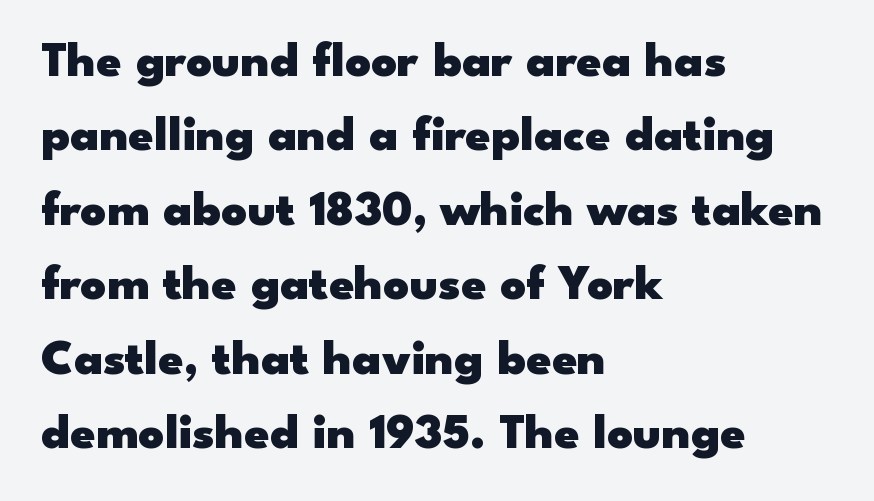
{"serif": "no", "italic": "no", "bold": "yes", "weight": "heavy", "width": "wide", "stroke_contrast": "low", "x_height": "small", "monospaced": "no", "underline": "no", "align": "left", "line_spacing": "normal", "line_spacing_ratio": 1.49, "letter_spacing": "normal", "letter_spacing_em": 0.0, "glyph_px": 50}
